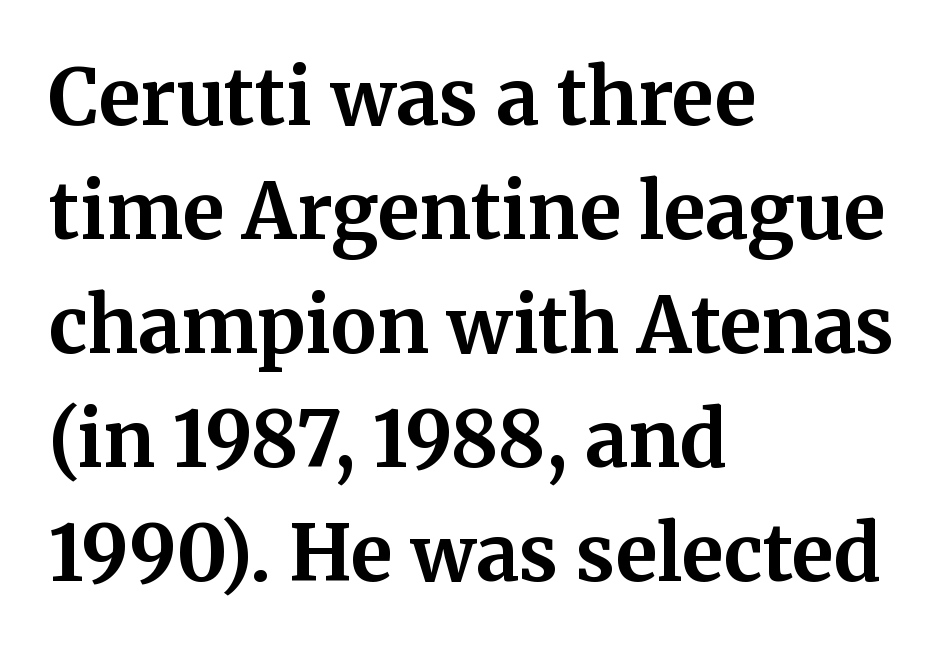
The image shows 77 px bold serif type, upright; set left-aligned, normal line spacing (1.48x), normal letter spacing, not underlined; medium stroke contrast and a medium x-height.
